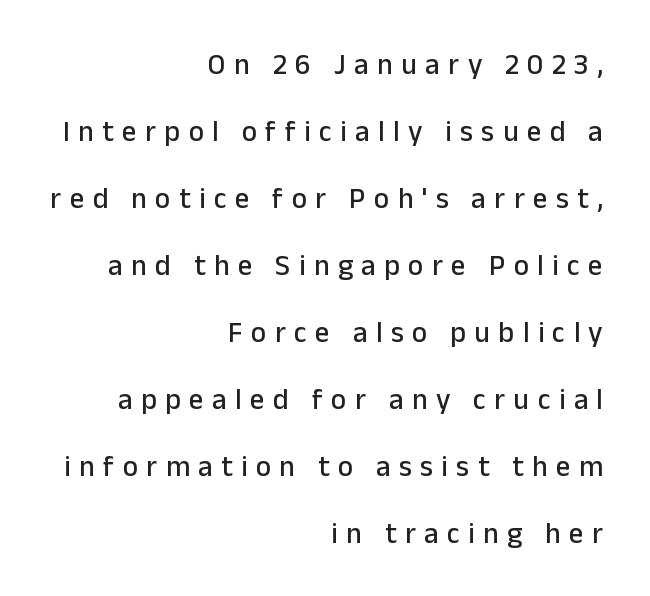
{"serif": "no", "italic": "no", "width": "normal", "stroke_contrast": "low", "x_height": "medium", "monospaced": "no", "underline": "no", "align": "right", "line_spacing": "loose", "line_spacing_ratio": 2.31, "letter_spacing": "wide", "letter_spacing_em": 0.29, "glyph_px": 29}
